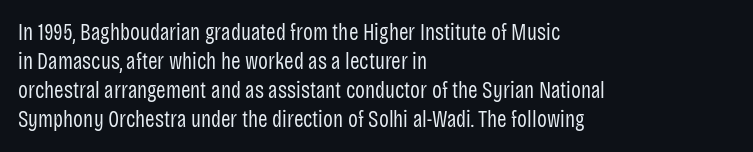
{"italic": "no", "bold": "no", "underline": "no", "align": "left", "line_spacing": "normal", "line_spacing_ratio": 1.26, "letter_spacing": "normal", "letter_spacing_em": 0.0, "glyph_px": 23}
